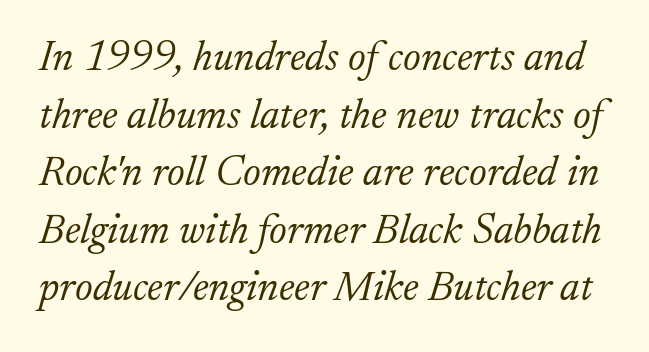
Q: Is the text bold? A: No.
Q: Is the text italic (slanted)? A: Yes, it leans right by about 17 degrees.
Q: Is the typeface a serif or a sans-serif typeface? A: Serif.
Q: Is the text underlined? A: No.
Q: Is the spacing between letters normal or unusually wide? A: Normal.
Q: Is the spacing between lines tight, normal or loose? A: Normal.
Q: Width (condensed, normal, or wide)? A: Normal.
Q: Stroke contrast? A: Low.
Q: x-height? A: Small.
Q: Monospaced? A: No.
